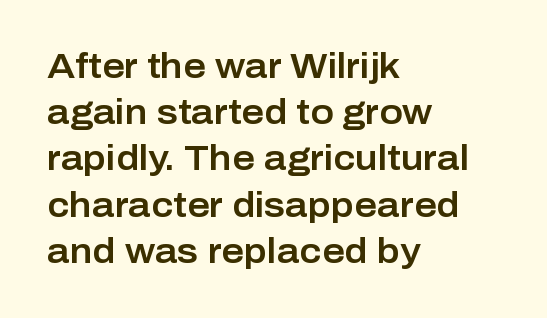
Q: Is the text italic (slanted)? A: No, it is upright.
Q: Is the typeface a serif or a sans-serif typeface? A: Sans-serif.
Q: Is the text underlined? A: No.
Q: How is the paragraph aligned? A: Left-aligned.
Q: Is the spacing between letters normal or unusually wide? A: Normal.
Q: Is the spacing between lines tight, normal or loose? A: Normal.
Q: Width (condensed, normal, or wide)? A: Normal.
Q: Stroke contrast? A: Low.
Q: x-height? A: Medium.
Q: Monospaced? A: No.
